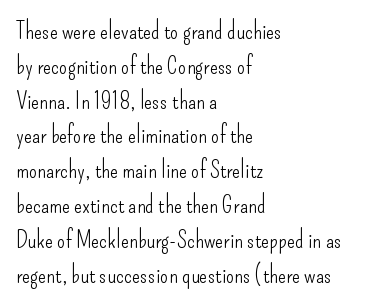
The image shows 24 px text type, upright; set left-aligned, normal line spacing (1.45x), normal letter spacing, not underlined.
